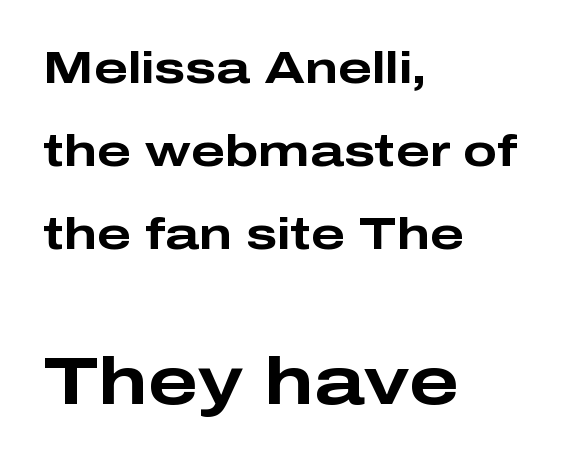
The image shows 67 px bold, wide sans-serif type, upright; set left-aligned, line spacing 1.84x, normal letter spacing, not underlined; the second (bottom) block is 1.49x larger; low stroke contrast and a medium x-height.
